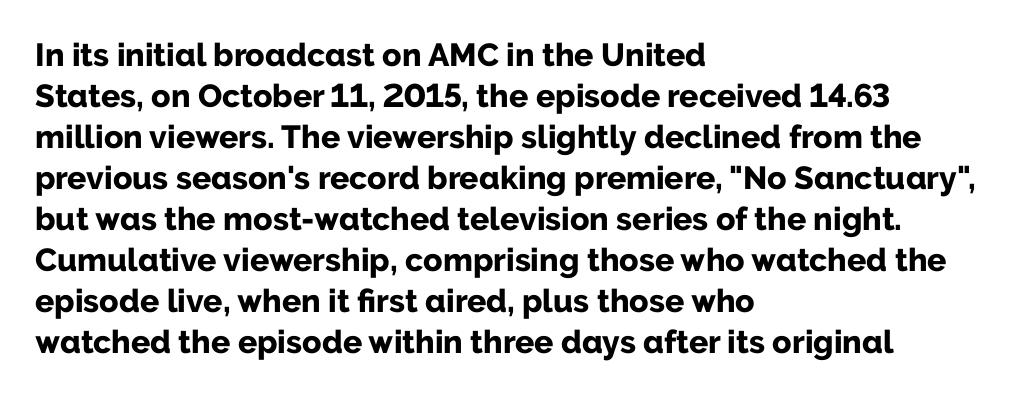
{"serif": "no", "italic": "no", "bold": "yes", "weight": "bold", "width": "normal", "stroke_contrast": "low", "x_height": "medium", "monospaced": "no", "underline": "no", "align": "left", "line_spacing": "normal", "line_spacing_ratio": 1.28, "letter_spacing": "normal", "letter_spacing_em": 0.0, "glyph_px": 32}
